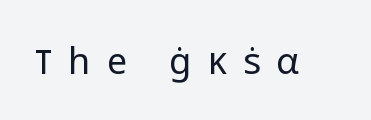
Q: Is the text bold? A: No.
Q: Is the text italic (slanted)? A: No, it is upright.
Q: Is the typeface a serif or a sans-serif typeface? A: Sans-serif.
Q: Is the text underlined? A: No.
Q: Is the spacing between letters normal or unusually wide? A: Unusually wide.
Q: Width (condensed, normal, or wide)? A: Normal.
Q: Stroke contrast? A: Low.
Q: x-height? A: Medium.
Q: Monospaced? A: No.
